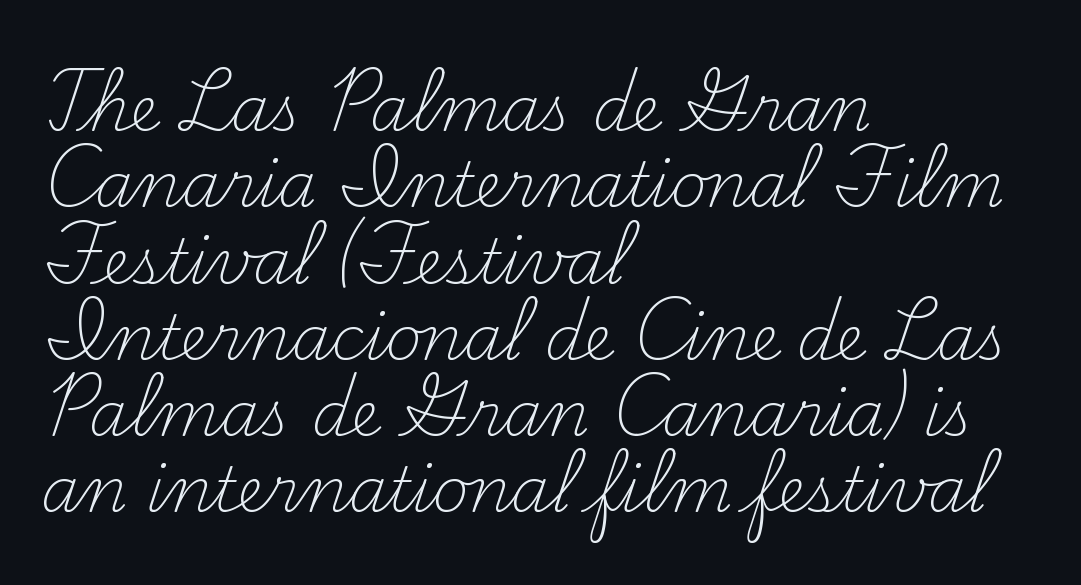
The lines in this sample share a left origin and differ only in where they stop. Think standard paragraph weight, or any step lighter than that. Honestly, there is no underline to notice here at all. Character widths vary here, with narrow letters taking less room than wide ones. In terms of letterspacing, this is plain default setting.
